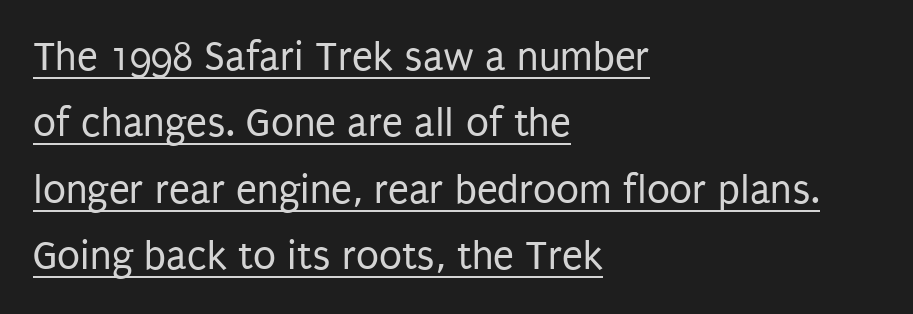
This rendering employs a face without finishing strokes, i.e., a sans-serif. A continuous stroke trails under the words, as in a hyperlink. This sample uses plain, unmodified letter spacing. Compared with a centered layout, this one pins lines to the left instead. The rendering uses a moderate line-height, typical for paragraphs. These lines are rendered in a variable-pitch font.
